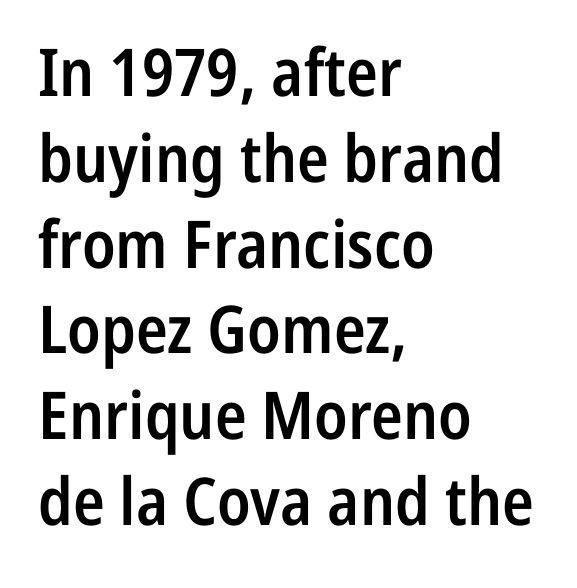
The image shows 66 px semibold, condensed sans-serif type, upright; set left-aligned, normal line spacing (1.3x), normal letter spacing, not underlined; low stroke contrast and a medium x-height.
